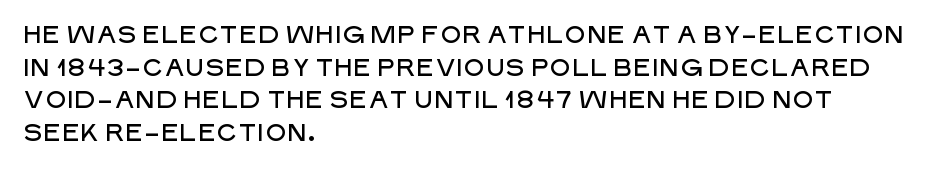
Q: Is the text italic (slanted)? A: No, it is upright.
Q: Is the text underlined? A: No.
Q: How is the paragraph aligned? A: Left-aligned.
Q: Is the spacing between letters normal or unusually wide? A: Normal.
Q: Is the spacing between lines tight, normal or loose? A: Normal.
